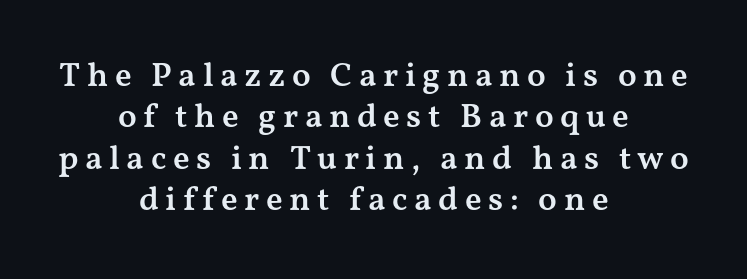
Varying glyph widths throughout — classic text-font behaviour. Stroke terminals: seriffed. Designer's note — italics off, roman on. Words float on clear page, feet unadorned. A fair bit of extra ink — the face is semibold, not bold.
